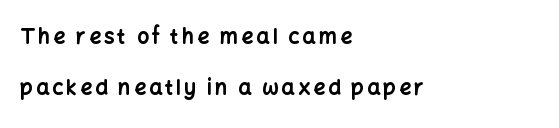
Is the type bold? Yes — the strokes are clearly thick and heavy. Quick note: not italic, upright. One-word summary of the alignment: left. Check under the words: just untouched page. Successive baselines arrive slowly, with a big drop between each.
